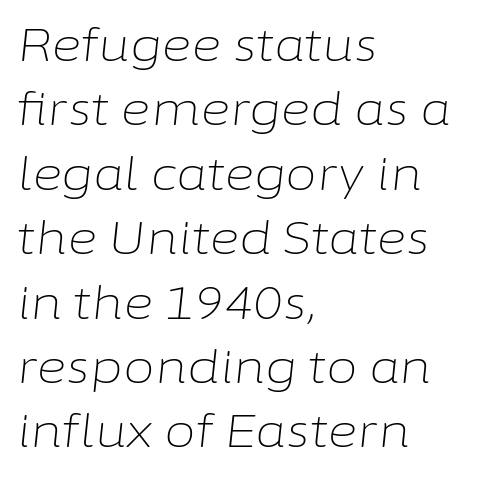
Q: Is the text bold? A: No.
Q: Is the text italic (slanted)? A: Yes, it leans right by about 6 degrees.
Q: Is the text underlined? A: No.
Q: How is the paragraph aligned? A: Left-aligned.
Q: Is the spacing between letters normal or unusually wide? A: Normal.
Q: Is the spacing between lines tight, normal or loose? A: Normal.
Q: Width (condensed, normal, or wide)? A: Normal.
Q: Stroke contrast? A: Low.
Q: x-height? A: Medium.
Q: Monospaced? A: No.
